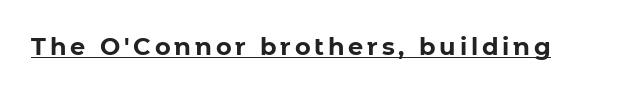
The string is rendered with underlining switched on. The face used here has the dense, thick strokes of a bold. This is roman type, the default non-slanted kind.
